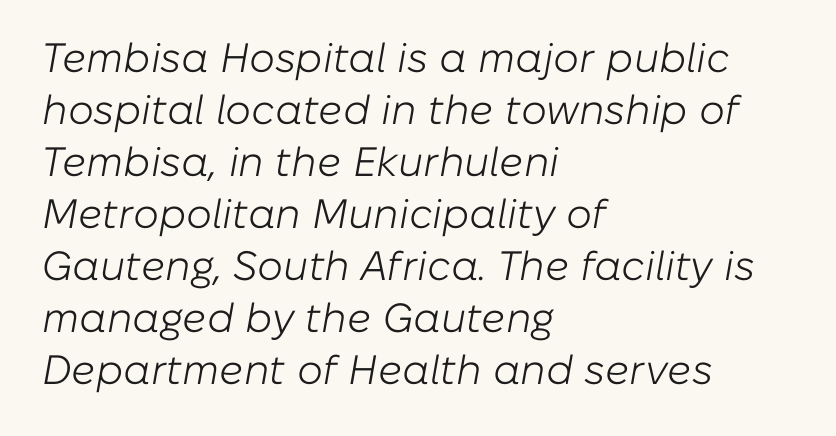
The image shows 41 px light type, italic (leaning right); set left-aligned, normal line spacing (1.27x), normal letter spacing, not underlined; low stroke contrast and a medium x-height.
